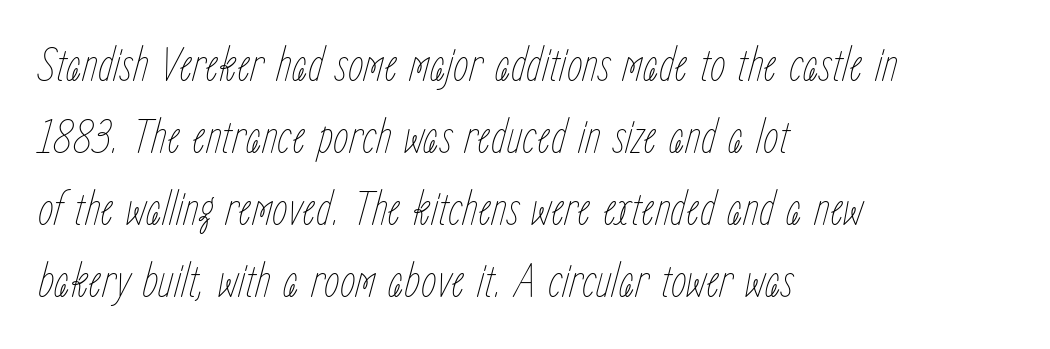
Q: Is the text bold? A: No.
Q: Is the text italic (slanted)? A: Yes, it leans right by about 15 degrees.
Q: Is the text underlined? A: No.
Q: How is the paragraph aligned? A: Left-aligned.
Q: Is the spacing between letters normal or unusually wide? A: Normal.
Q: Is the spacing between lines tight, normal or loose? A: Normal.
Q: Width (condensed, normal, or wide)? A: Condensed.
Q: Stroke contrast? A: Low.
Q: x-height? A: Medium.
Q: Monospaced? A: No.
